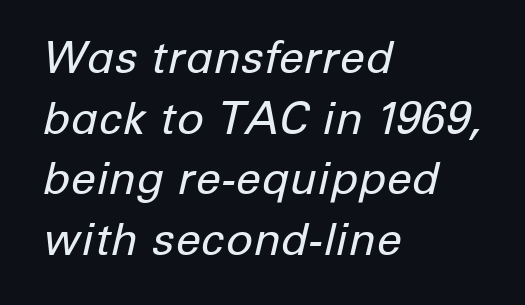
The area under the type is left untouched. Bold? No — there's no thickening of the strokes. Spacing between characters is what you'd get straight out of the box. The passage shown stacks its lines at a standard gap.
